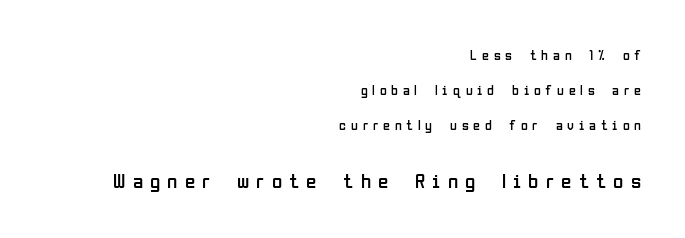
The image shows 21 px text type, upright; set right-aligned, loose line spacing (2.49x), unusually wide letter spacing (+0.34 em), not underlined; the second (bottom) block is 1.5x larger.
